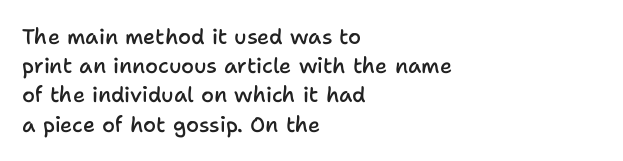
The face used here is a semibold: visibly heavier than regular, lighter than bold. Italic? Not at all — the glyphs are vertical. Default kerning and tracking; the words read as compact shapes. The paragraph shown leans on its left margin. Clear beneath every line of the passage.
